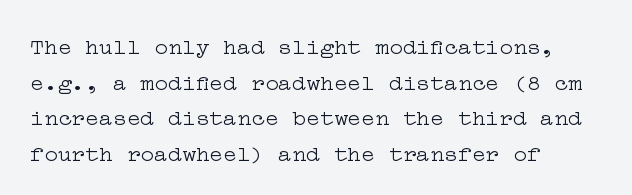
{"italic": "no", "bold": "no", "underline": "no", "align": "left", "line_spacing": "normal", "line_spacing_ratio": 1.55, "letter_spacing": "normal", "letter_spacing_em": 0.0, "glyph_px": 23}
